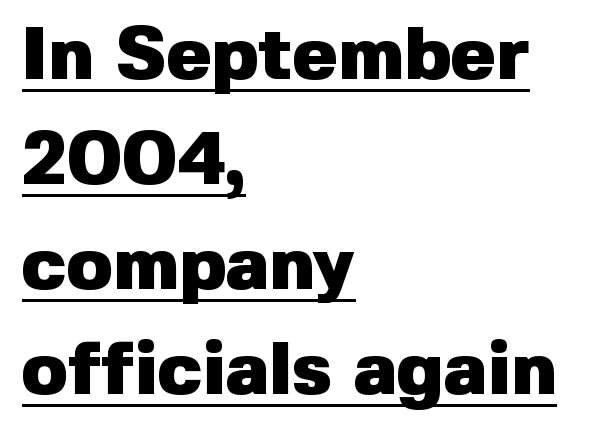
Nope, no serifs anywhere on these letters. This sample uses plain, unmodified letter spacing. Each letter keeps its own natural width here, so spacing adapts to shape. Unlike italic type, these characters show no tilt at all. In terms of weight, the rendering is a true, heavy bold.
